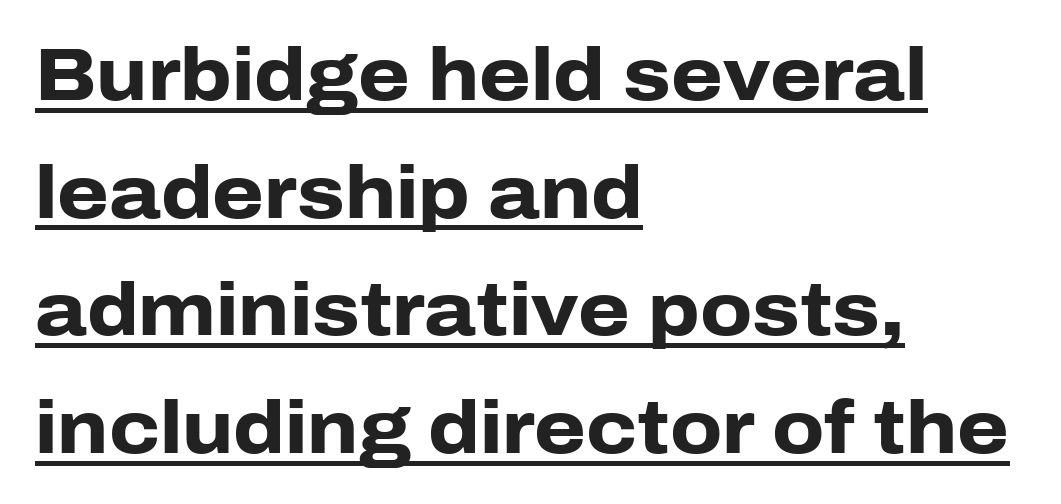
Thick stems and heavy bowls — unmistakably bold. Caption: lettering with a line underneath. Note the varied advance widths — an 'i' is clearly narrower than an 'm'. A typesetter would call this zero additional tracking. Caption: multi-line text, flush left, ragged right.
